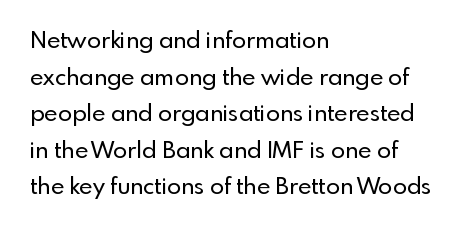
The image shows 23 px text type, upright; set left-aligned, normal line spacing (1.59x), normal letter spacing, not underlined.
